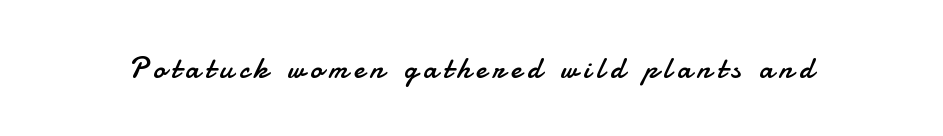
Q: Is the text bold? A: No.
Q: Is the text italic (slanted)? A: Yes.
Q: Is the typeface a serif or a sans-serif typeface? A: Sans-serif.
Q: Is the text underlined? A: No.
Q: Is the spacing between letters normal or unusually wide? A: Unusually wide.
Q: Width (condensed, normal, or wide)? A: Normal.
Q: Stroke contrast? A: Low.
Q: x-height? A: Small.
Q: Monospaced? A: No.
